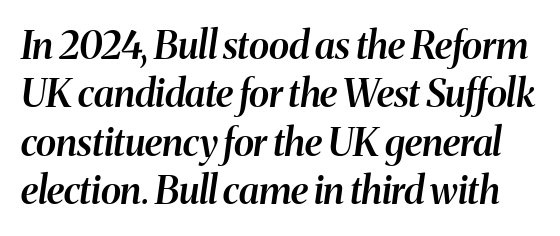
Compared with typical body copy, the letter spacing here is the same. Here the designer chose a conventional face with non-uniform glyph widths. As a designer I'd log this as weight 600, semibold. Quick note: underline off. Horizontal bands of white between lines are of average thickness.
